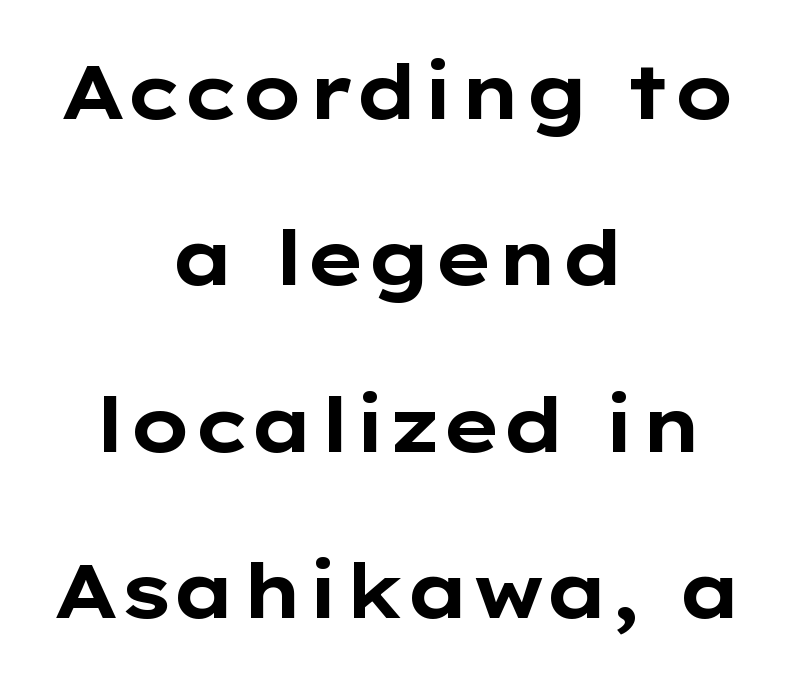
{"serif": "no", "italic": "no", "bold": "yes", "weight": "bold", "width": "wide", "stroke_contrast": "low", "x_height": "medium", "monospaced": "no", "underline": "no", "align": "center", "line_spacing": "loose", "line_spacing_ratio": 2.22, "letter_spacing": "normal", "letter_spacing_em": 0.0, "glyph_px": 75}
